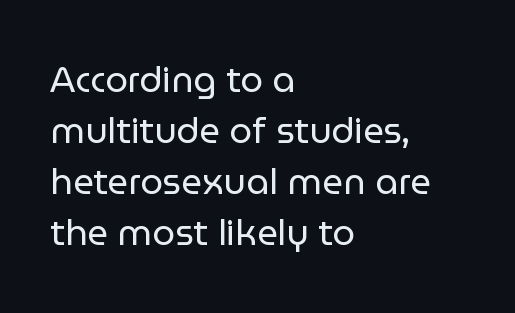
{"serif": "no", "italic": "no", "bold": "no", "weight": "regular", "width": "normal", "stroke_contrast": "low", "x_height": "medium", "monospaced": "no", "underline": "no", "align": "left", "line_spacing": "normal", "line_spacing_ratio": 1.42, "letter_spacing": "normal", "letter_spacing_em": 0.0, "glyph_px": 36}
